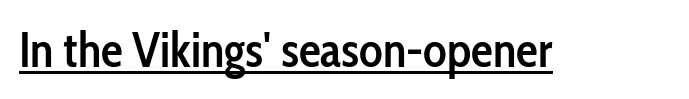
The image shows 49 px semibold, condensed sans-serif type, upright; set normal letter spacing, underlined; low stroke contrast and a medium x-height.
